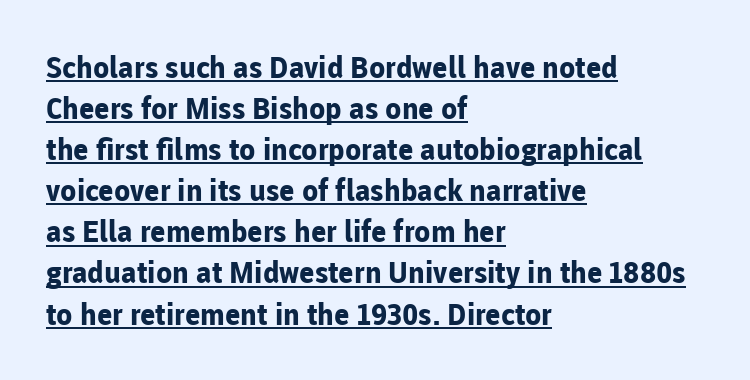
Heavy-handed strokes throughout: this text is bold. The block of text has a typical density, with ordinary space between rows. The passage shown is underscored from start to finish. A typesetter would call this zero additional tracking. Characters remain perfectly vertical along every line.
